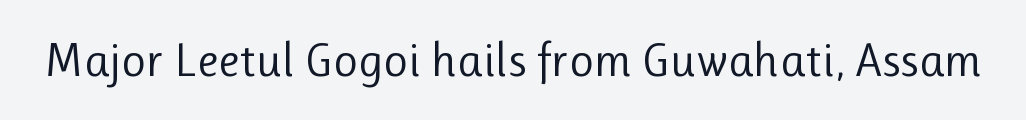
Observe the absence of serifs on each vertical stroke in this sample. The passage shown has conventional tracking throughout. Every character sits straight up, as roman type does. No letter is thick-stroked: the sample isn't bold. Think of a printed novel: that variable character pitch is what you see here. The area under the type is left untouched.
